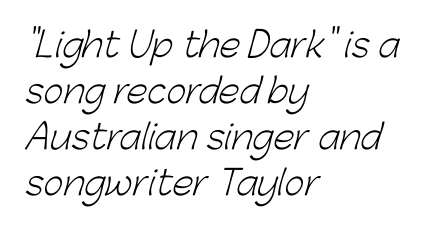
{"serif": "no", "bold": "no", "weight": "light", "width": "normal", "stroke_contrast": "low", "x_height": "medium", "monospaced": "no", "underline": "no", "align": "left", "line_spacing": "normal", "line_spacing_ratio": 1.35, "letter_spacing": "normal", "letter_spacing_em": 0.0, "glyph_px": 34}
